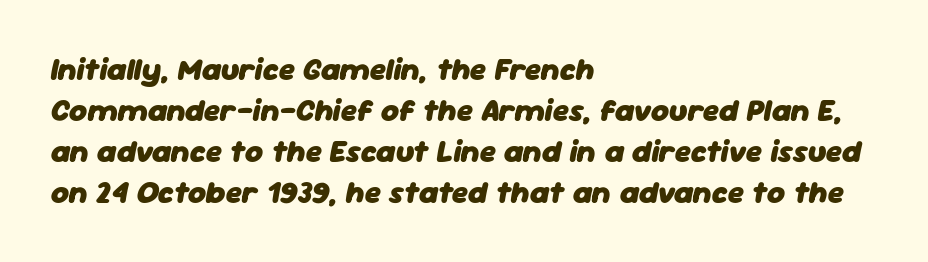
{"italic": "yes", "lean": "right", "slant_degrees": 11, "bold": "yes", "weight": "heavy", "width": "normal", "stroke_contrast": "low", "x_height": "medium", "monospaced": "no", "underline": "no", "align": "left", "line_spacing": "normal", "line_spacing_ratio": 1.32, "letter_spacing": "normal", "letter_spacing_em": 0.0, "glyph_px": 31}
